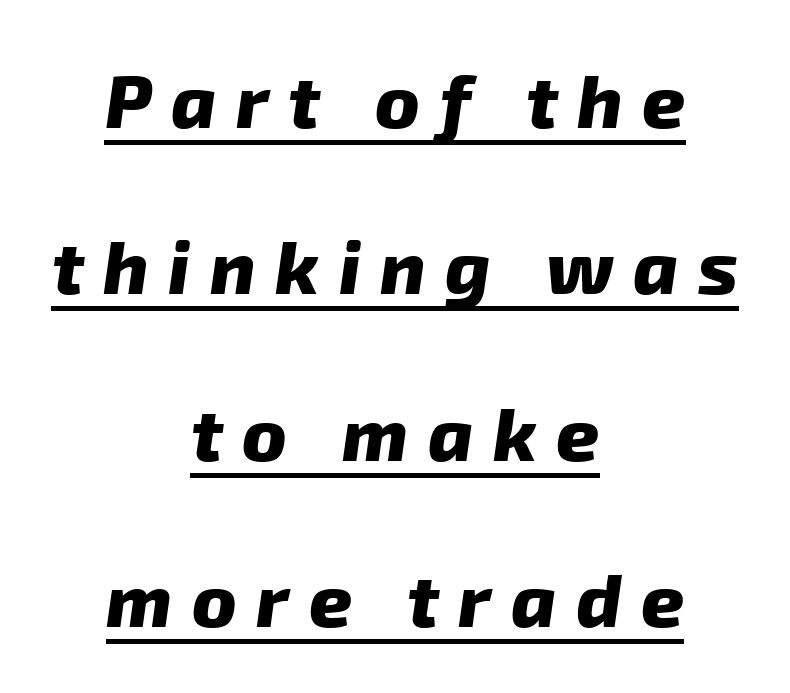
The image shows 75 px heavy sans-serif type; set centered, loose line spacing (2.22x), unusually wide letter spacing (+0.26 em), underlined; low stroke contrast and a medium x-height.
